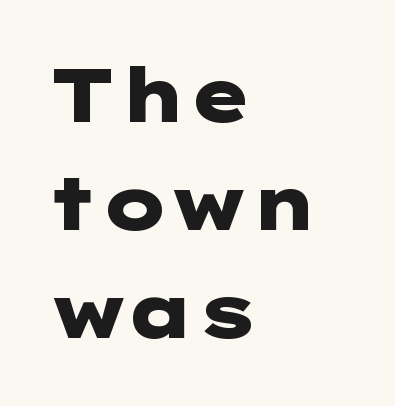
The image shows 74 px heavy, wide sans-serif type, upright; set left-aligned, normal line spacing (1.46x), normal letter spacing, not underlined; low stroke contrast and a medium x-height.
